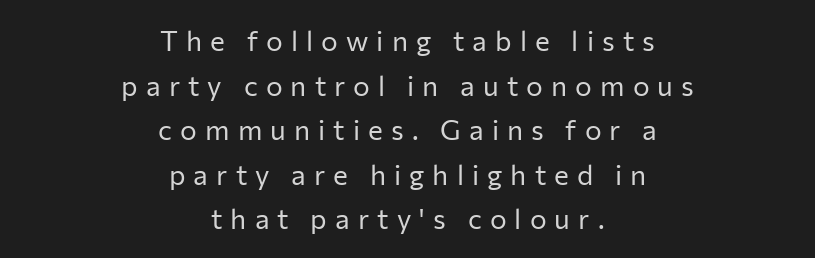
The weight would be labelled regular, book, light, or lighter still. These lines were composed using upright roman letters. The face used here is proportionally spaced, like ordinary book or web type. Regular leading. The lines in this sample share a center point and differ in where they start and stop. The line texture is sparse and dotted thanks to wide tracking.
